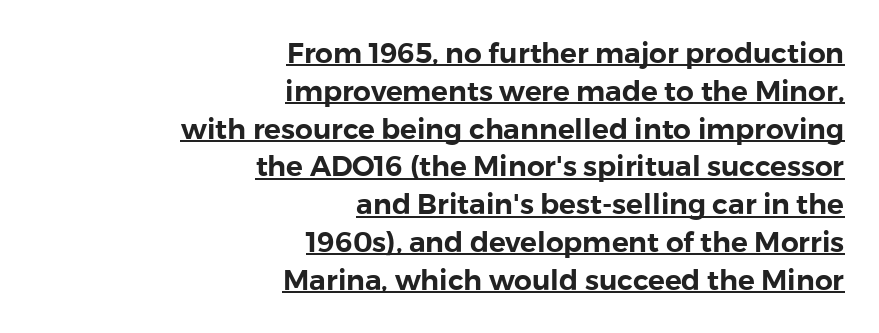
Q: Is the text italic (slanted)? A: No, it is upright.
Q: Is the typeface a serif or a sans-serif typeface? A: Sans-serif.
Q: Is the text underlined? A: Yes.
Q: How is the paragraph aligned? A: Right-aligned.
Q: Is the spacing between letters normal or unusually wide? A: Normal.
Q: Is the spacing between lines tight, normal or loose? A: Normal.
Q: Width (condensed, normal, or wide)? A: Normal.
Q: x-height? A: Medium.
Q: Monospaced? A: No.
